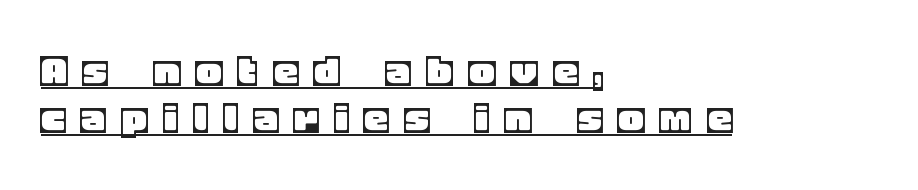
Does the copy run flush right? No — it runs flush left. Tightly led — the rows are bunched. Notice how the stems are strictly vertical — no italics here. Honestly, the underline is the first thing you notice here. This rendering widens character spacing well past its baseline value.
